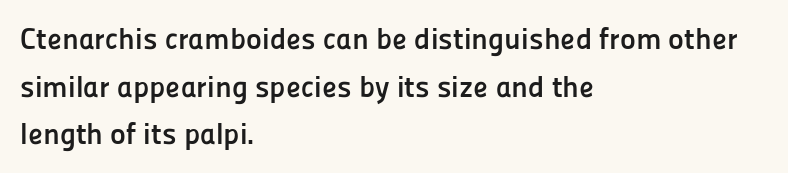
{"serif": "no", "italic": "no", "bold": "yes", "weight": "semibold", "width": "normal", "stroke_contrast": "low", "x_height": "medium", "monospaced": "no", "underline": "no", "align": "left", "line_spacing": "normal", "line_spacing_ratio": 1.59, "letter_spacing": "normal", "letter_spacing_em": 0.0, "glyph_px": 30}
